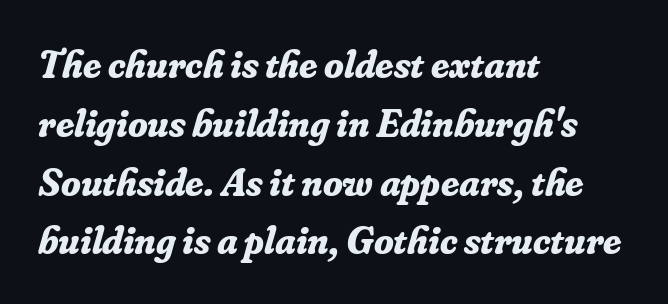
{"serif": "yes", "italic": "yes", "lean": "right", "slant_degrees": 16, "bold": "yes", "weight": "bold", "width": "normal", "stroke_contrast": "low", "x_height": "small", "monospaced": "no", "underline": "no", "align": "left", "line_spacing": "normal", "line_spacing_ratio": 1.47, "letter_spacing": "normal", "letter_spacing_em": 0.0, "glyph_px": 40}
